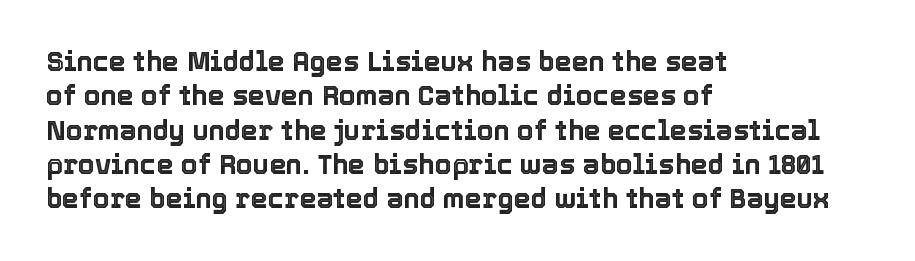
The image shows 27 px text type, upright; set left-aligned, normal line spacing (1.27x), normal letter spacing, not underlined.
